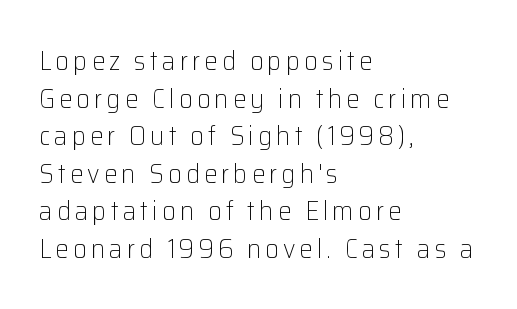
{"italic": "no", "bold": "no", "underline": "no", "align": "left", "line_spacing": "normal", "line_spacing_ratio": 1.39, "glyph_px": 27}
